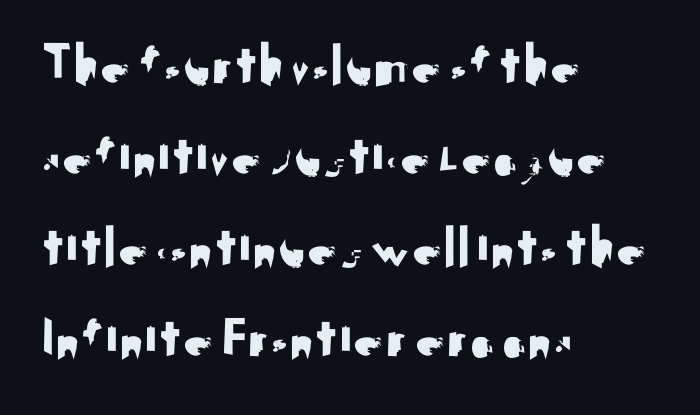
{"serif": "no", "italic": "no", "width": "normal", "stroke_contrast": "medium", "x_height": "small", "monospaced": "no", "underline": "no", "align": "left", "line_spacing": "normal", "line_spacing_ratio": 1.54, "letter_spacing": "normal", "letter_spacing_em": 0.0, "glyph_px": 59}
